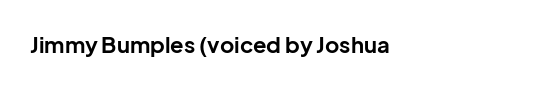
The image shows 22 px bold type, upright; set normal letter spacing, not underlined.
